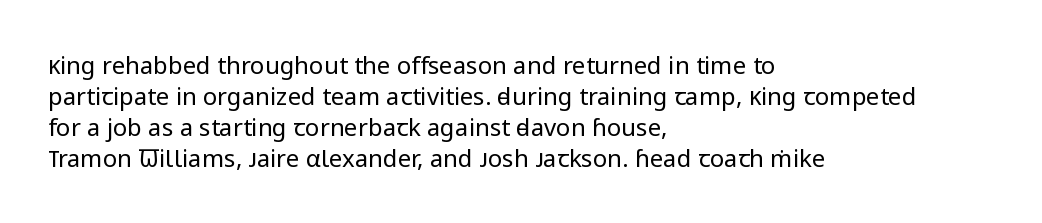
{"italic": "no", "bold": "no", "underline": "no", "align": "left", "line_spacing": "normal", "line_spacing_ratio": 1.29, "letter_spacing": "normal", "letter_spacing_em": 0.0, "glyph_px": 24}
